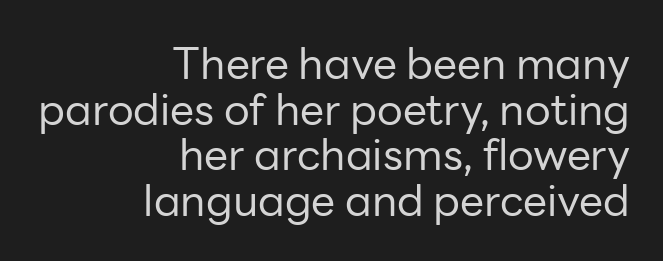
This sample trades vertical openness for compactness between lines. Designer's note — italics off, roman on. Underlining? Definitely not there. A typesetter would call this zero additional tracking. Caption: multi-line text, flush right, ragged left.
